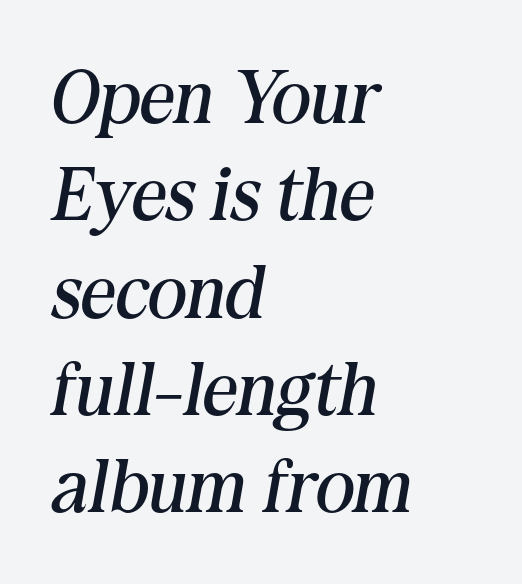
The lettering tilts uniformly, giving the passage an italic look. Has an underline been added? It has not. Each letter's strokes conclude with small projecting serifs. The passage shown is typed in a proportional face where columns would drift. Here the glyphs are tracked normally, forming tight word shapes. The vertical gap from one line to the next is medium.
